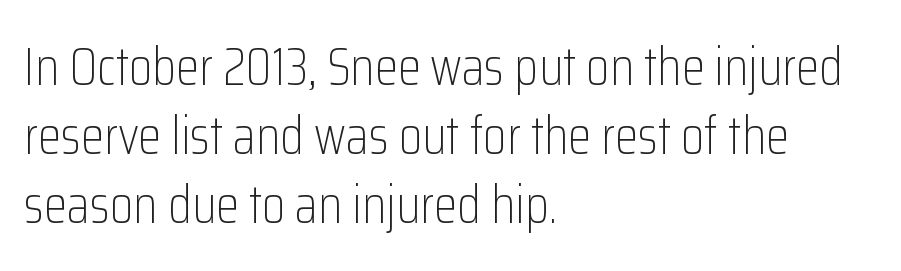
The image shows 53 px light, condensed sans-serif type, upright; set left-aligned, normal line spacing (1.3x), normal letter spacing, not underlined; low stroke contrast and a medium x-height.
